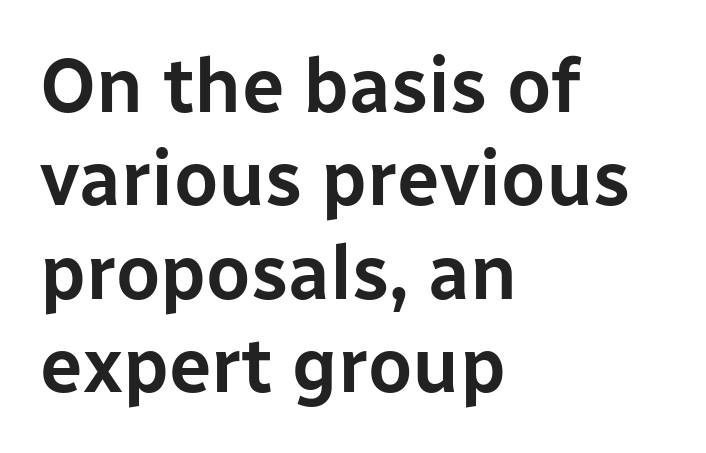
{"serif": "no", "italic": "no", "width": "normal", "stroke_contrast": "low", "x_height": "medium", "monospaced": "no", "underline": "no", "align": "left", "line_spacing_ratio": 1.23, "letter_spacing": "normal", "letter_spacing_em": 0.0, "glyph_px": 76}
